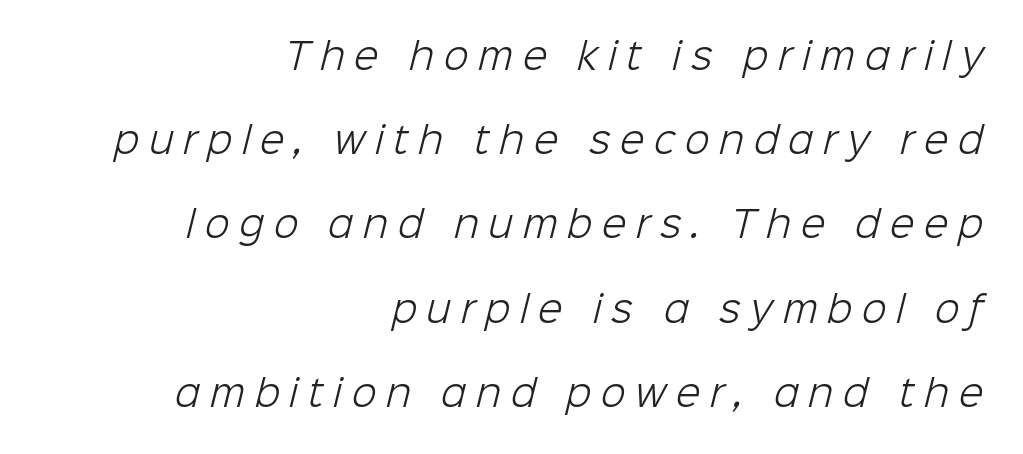
Q: Is the text bold? A: No.
Q: Is the typeface a serif or a sans-serif typeface? A: Sans-serif.
Q: Is the text underlined? A: No.
Q: How is the paragraph aligned? A: Right-aligned.
Q: Is the spacing between letters normal or unusually wide? A: Unusually wide.
Q: Is the spacing between lines tight, normal or loose? A: Loose.
Q: Width (condensed, normal, or wide)? A: Normal.
Q: Stroke contrast? A: Low.
Q: x-height? A: Medium.
Q: Monospaced? A: No.
